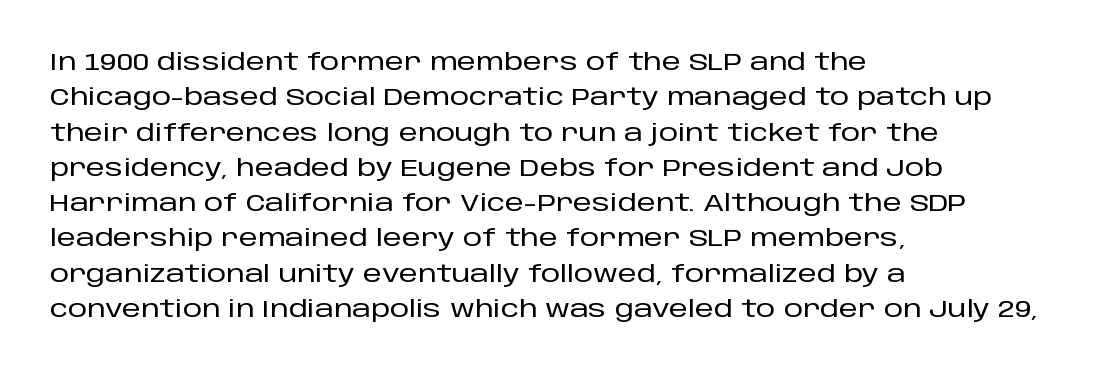
{"italic": "no", "underline": "no", "align": "left", "line_spacing": "normal", "line_spacing_ratio": 1.47, "letter_spacing": "normal", "letter_spacing_em": 0.0, "glyph_px": 24}
